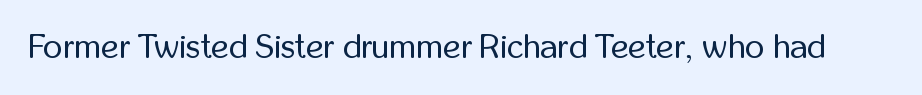
Q: Is the text bold? A: No.
Q: Is the text italic (slanted)? A: No, it is upright.
Q: Is the typeface a serif or a sans-serif typeface? A: Sans-serif.
Q: Is the text underlined? A: No.
Q: Is the spacing between letters normal or unusually wide? A: Normal.
Q: Width (condensed, normal, or wide)? A: Condensed.
Q: Stroke contrast? A: Low.
Q: x-height? A: Medium.
Q: Monospaced? A: No.
